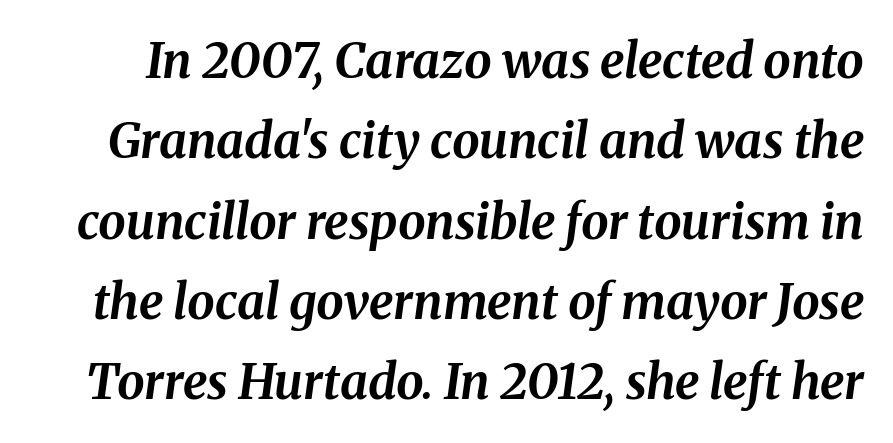
The image shows 49 px bold type, italic (leaning right); set normal line spacing (1.64x), normal letter spacing, not underlined; medium stroke contrast and a medium x-height.
